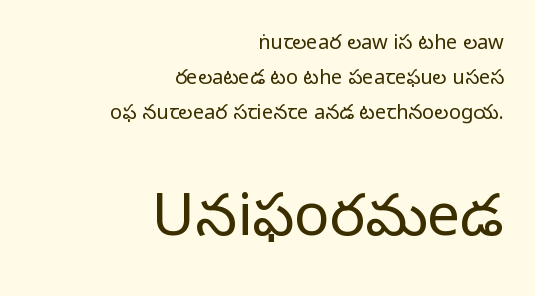
{"serif": "no", "italic": "no", "bold": "no", "weight": "light", "width": "normal", "stroke_contrast": "low", "x_height": "medium", "monospaced": "no", "underline": "no", "align": "right", "line_spacing_ratio": 1.75, "letter_spacing": "normal", "letter_spacing_em": 0.0, "larger_block": "second", "size_ratio": 2.95, "glyph_px": 59}
